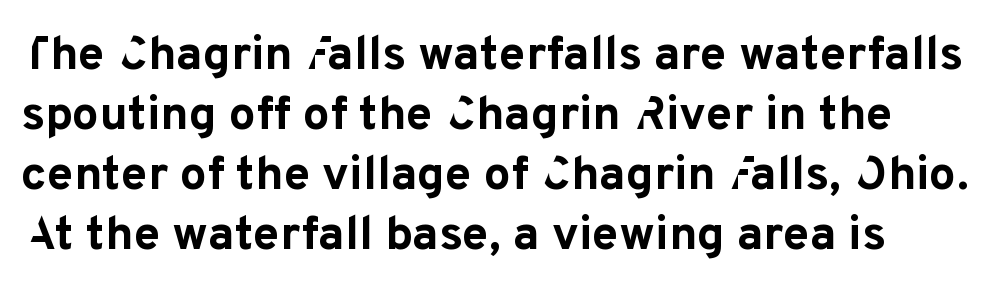
Q: Is the text bold? A: Yes.
Q: Is the text italic (slanted)? A: No, it is upright.
Q: Is the typeface a serif or a sans-serif typeface? A: Sans-serif.
Q: Is the text underlined? A: No.
Q: Is the spacing between letters normal or unusually wide? A: Normal.
Q: Is the spacing between lines tight, normal or loose? A: Normal.
Q: Width (condensed, normal, or wide)? A: Normal.
Q: Stroke contrast? A: Low.
Q: x-height? A: Medium.
Q: Monospaced? A: No.
